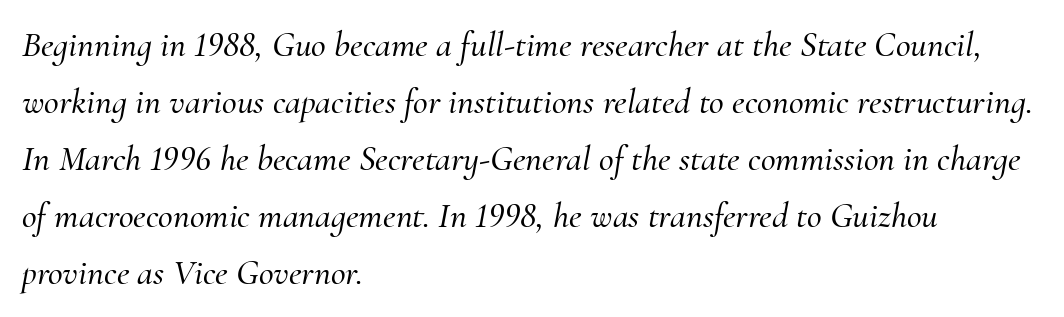
{"serif": "yes", "italic": "yes", "lean": "right", "slant_degrees": 10, "width": "normal", "stroke_contrast": "medium", "x_height": "small", "monospaced": "no", "underline": "no", "align": "left", "line_spacing": "normal", "line_spacing_ratio": 1.58, "letter_spacing": "normal", "letter_spacing_em": 0.0, "glyph_px": 36}
